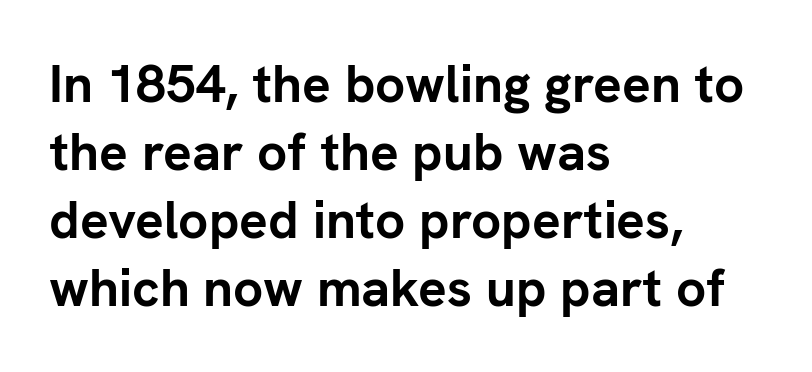
Vertically, the passage feels balanced, rows spaced as you'd expect. Thick stems and heavy bowls — unmistakably bold. Unlike italic type, these characters show no tilt at all. Think of a printed novel: that variable character pitch is what you see here. Type without underlining.
